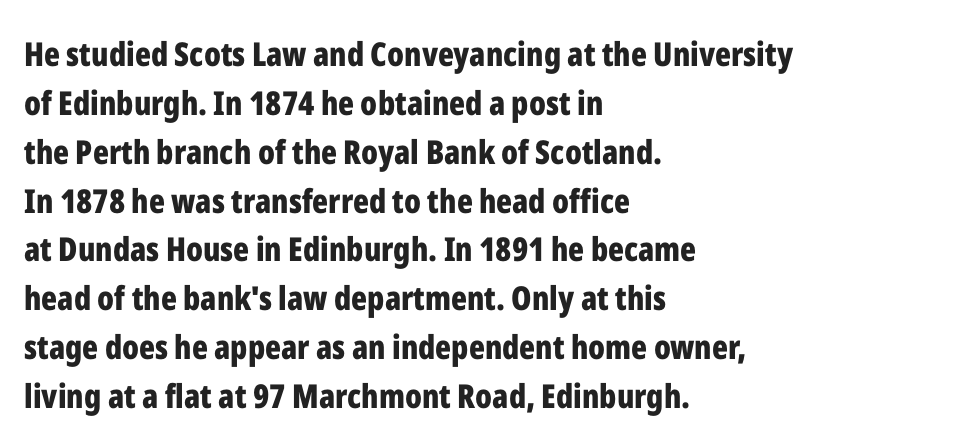
Q: Is the text bold? A: Yes.
Q: Is the text italic (slanted)? A: No, it is upright.
Q: Is the typeface a serif or a sans-serif typeface? A: Sans-serif.
Q: Is the text underlined? A: No.
Q: How is the paragraph aligned? A: Left-aligned.
Q: Is the spacing between letters normal or unusually wide? A: Normal.
Q: Is the spacing between lines tight, normal or loose? A: Normal.
Q: Width (condensed, normal, or wide)? A: Condensed.
Q: Stroke contrast? A: Low.
Q: x-height? A: Medium.
Q: Monospaced? A: No.
